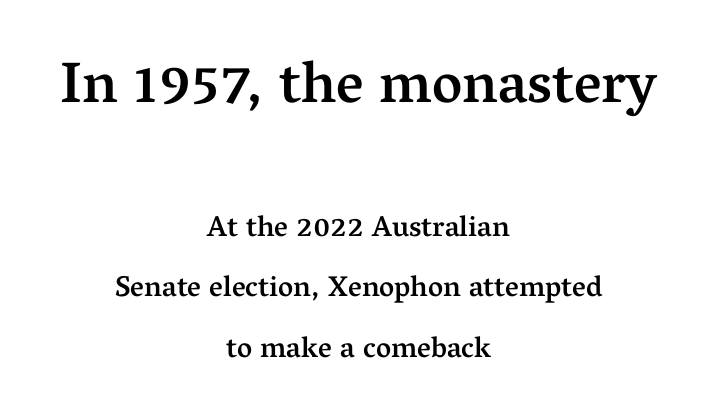
{"serif": "yes", "italic": "no", "bold": "semi", "weight": "semibold", "width": "normal", "stroke_contrast": "medium", "x_height": "medium", "monospaced": "no", "underline": "no", "align": "center", "line_spacing": "loose", "line_spacing_ratio": 2.08, "letter_spacing": "normal", "letter_spacing_em": 0.0, "larger_block": "first", "size_ratio": 2.0, "glyph_px": 58}
